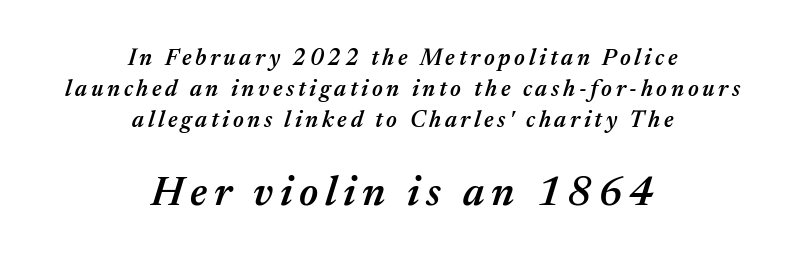
The whitespace from short lines is split evenly between both sides. Emphasis-style slanted type is in use. The designer left line spacing at the default. On the weight axis this lands at semibold, roughly 600.
